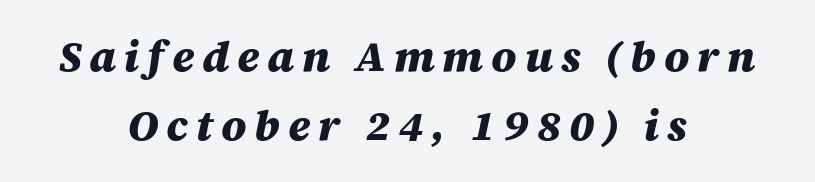
Plenty of ink on the page — the face is bold. The passage is arranged like a title page — every line centered. Regarding leading, the lines here are spaced in the standard way. Note the varied advance widths — an 'i' is clearly narrower than an 'm'.
